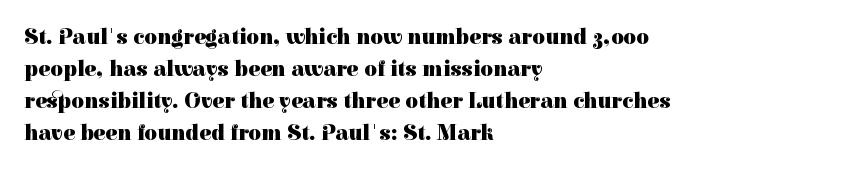
{"italic": "no", "bold": "yes", "underline": "no", "align": "left", "line_spacing": "normal", "line_spacing_ratio": 1.46, "letter_spacing": "normal", "letter_spacing_em": 0.0, "glyph_px": 22}
